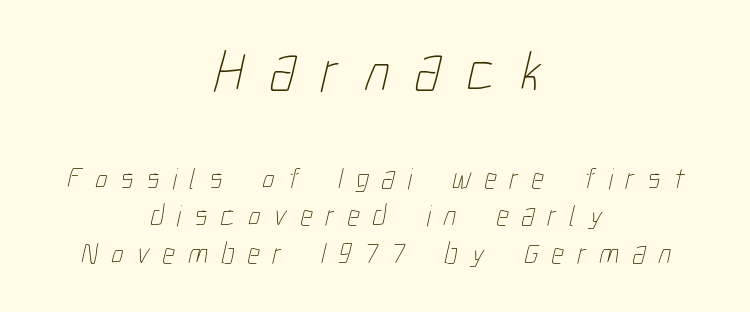
Q: Is the text bold? A: No.
Q: Is the text underlined? A: No.
Q: How is the paragraph aligned? A: Centered.
Q: Is the spacing between letters normal or unusually wide? A: Unusually wide.
Q: Is the spacing between lines tight, normal or loose? A: Normal.
Q: Which block of text is set in a larger size, the first (top) or the second (bottom)? A: The first (top) one.
Q: Width (condensed, normal, or wide)? A: Condensed.
Q: Stroke contrast? A: Low.
Q: x-height? A: Medium.
Q: Monospaced? A: No.
